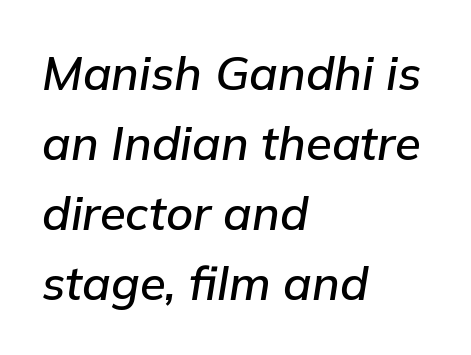
Q: Is the text italic (slanted)? A: Yes, it leans right by about 9 degrees.
Q: Is the text underlined? A: No.
Q: How is the paragraph aligned? A: Left-aligned.
Q: Is the spacing between letters normal or unusually wide? A: Normal.
Q: Is the spacing between lines tight, normal or loose? A: Normal.
Q: Width (condensed, normal, or wide)? A: Normal.
Q: Stroke contrast? A: Low.
Q: x-height? A: Medium.
Q: Monospaced? A: No.
